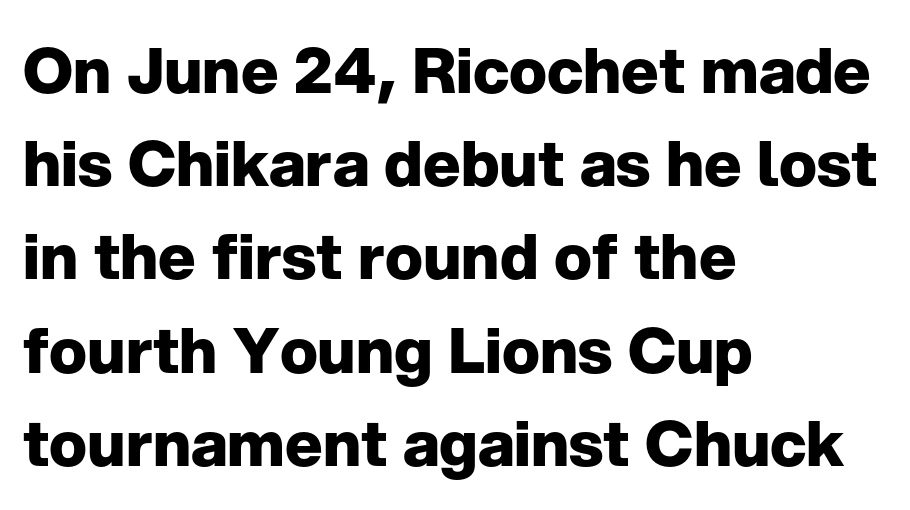
The image shows 63 px heavy sans-serif type, upright; set left-aligned, normal line spacing (1.48x), normal letter spacing, not underlined; low stroke contrast and a medium x-height.
